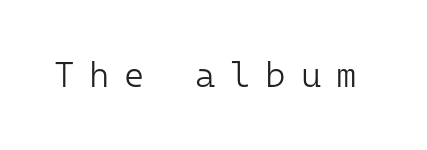
The image shows 35 px light sans-serif type, upright, monospaced; set unusually wide letter spacing (+0.42 em), not underlined; low stroke contrast and a medium x-height.
